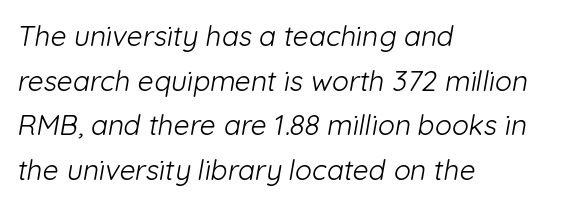
The image shows 28 px light sans-serif type; set left-aligned, normal line spacing (1.59x), normal letter spacing, not underlined; low stroke contrast and a medium x-height.
